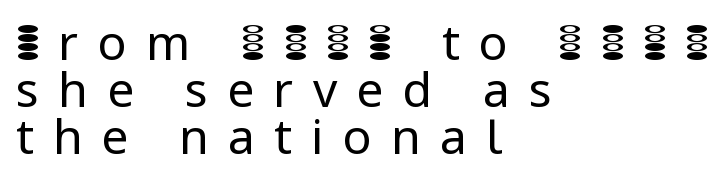
The image shows 48 px regular-weight sans-serif type, upright; set left-aligned, tight line spacing (0.98x), unusually wide letter spacing (+0.4 em), not underlined; low stroke contrast and a medium x-height.
